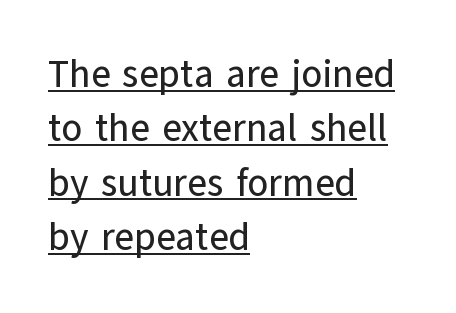
The image shows 38 px sans-serif type, upright; set left-aligned, normal line spacing (1.43x), normal letter spacing, underlined; low stroke contrast and a medium x-height.
